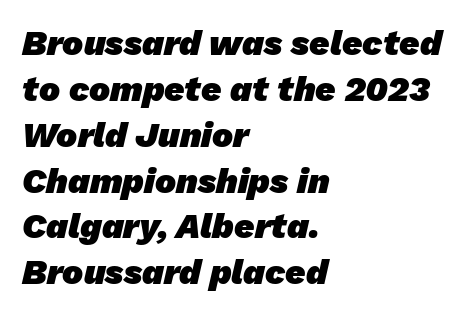
The image shows 35 px heavy sans-serif type; set left-aligned, normal line spacing (1.31x), normal letter spacing, not underlined; low stroke contrast and a medium x-height.
